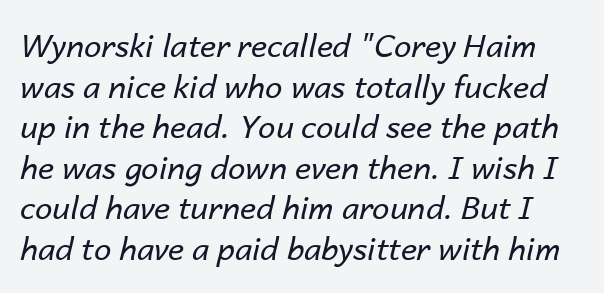
{"italic": "yes", "lean": "right", "slant_degrees": 14, "bold": "no", "weight": "regular", "width": "normal", "stroke_contrast": "low", "x_height": "medium", "monospaced": "no", "underline": "no", "line_spacing": "normal", "line_spacing_ratio": 1.31, "letter_spacing": "normal", "letter_spacing_em": 0.0, "glyph_px": 31}
